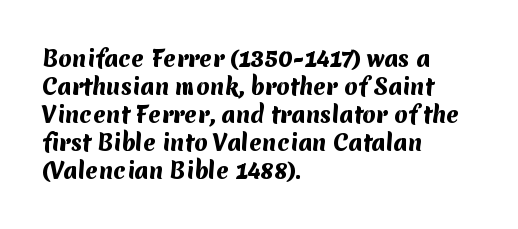
The image shows 22 px bold type; set left-aligned, normal line spacing (1.27x), normal letter spacing, not underlined.
